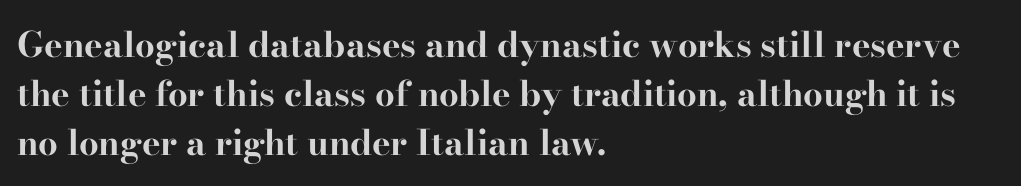
The image shows 35 px bold, wide serif type, upright; set left-aligned, normal line spacing (1.4x), normal letter spacing, not underlined; high stroke contrast and a small x-height.
